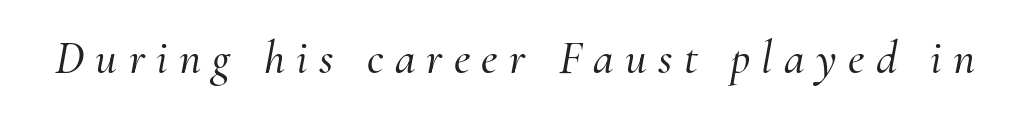
Q: Is the text italic (slanted)? A: Yes, it leans right by about 10 degrees.
Q: Is the typeface a serif or a sans-serif typeface? A: Serif.
Q: Is the text underlined? A: No.
Q: Is the spacing between letters normal or unusually wide? A: Unusually wide.
Q: Width (condensed, normal, or wide)? A: Normal.
Q: Stroke contrast? A: Medium.
Q: x-height? A: Small.
Q: Monospaced? A: No.
